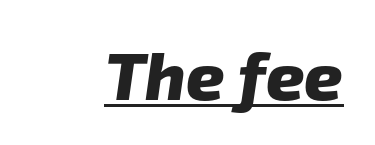
This rendering employs a face without finishing strokes, i.e., a sans-serif. Spacing verdict: proportional, widths tailored to each character. Weight: bold. Is the letter spacing exaggerated? No — it looks like the ordinary default. Descenders here cross a horizontal rule under the line.
